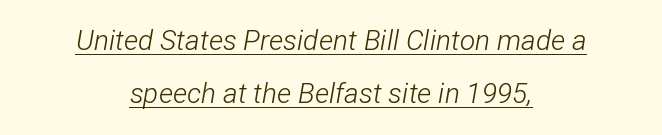
{"italic": "yes", "lean": "right", "slant_degrees": 12, "bold": "no", "weight": "light", "width": "condensed", "stroke_contrast": "low", "x_height": "medium", "monospaced": "no", "underline": "yes", "align": "center", "line_spacing": "loose", "line_spacing_ratio": 1.91, "letter_spacing": "normal", "letter_spacing_em": 0.0, "glyph_px": 28}
